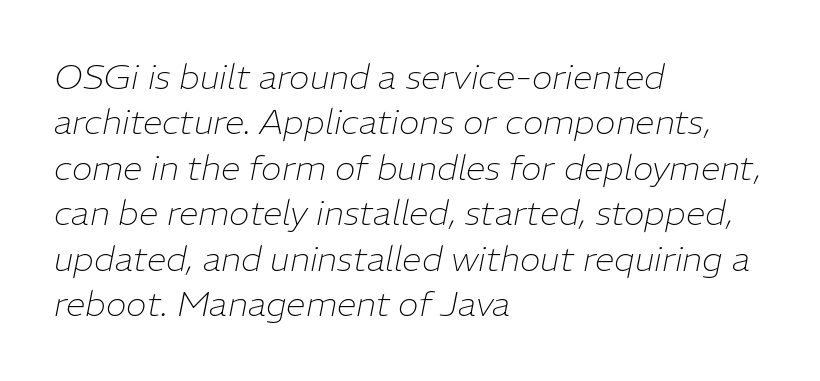
The image shows 35 px thin type, italic (leaning right); set left-aligned, normal line spacing (1.3x), normal letter spacing, not underlined; low stroke contrast and a medium x-height.
